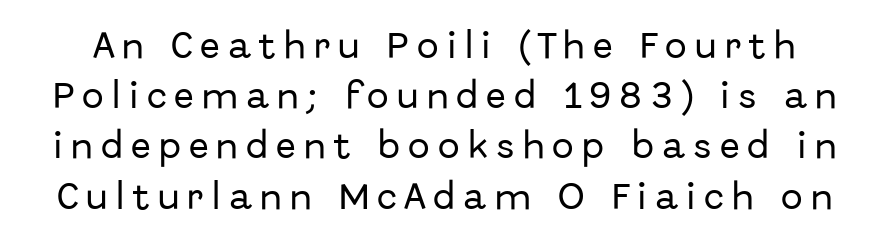
{"serif": "no", "italic": "no", "width": "normal", "stroke_contrast": "low", "x_height": "medium", "monospaced": "no", "underline": "no", "line_spacing_ratio": 1.73, "letter_spacing": "wide", "letter_spacing_em": 0.29, "glyph_px": 29}
